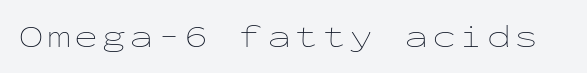
The image shows 32 px thin, wide type, upright, monospaced; set not underlined; low stroke contrast and a medium x-height.
